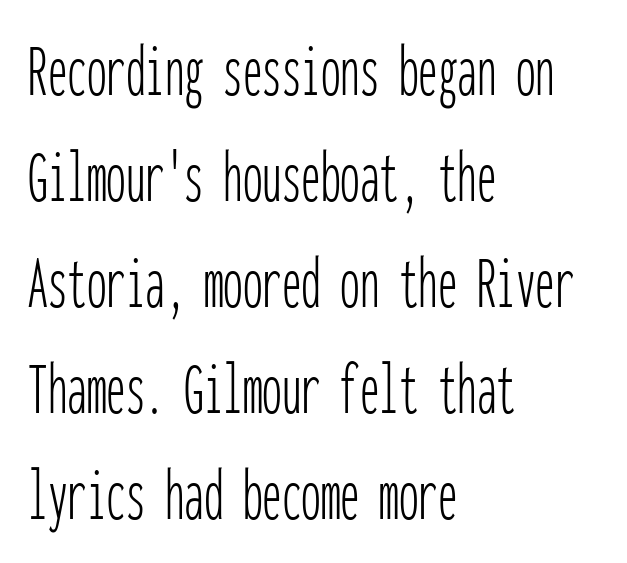
Grotesque or geometric, the face here clearly has no serifs. It's the straight-up-and-down kind of type. Spacing between characters is what you'd get straight out of the box. A normal amount of white space separates one row of letters from the next. The passage shown is typed in a monospace face where columns stay perfectly aligned.
